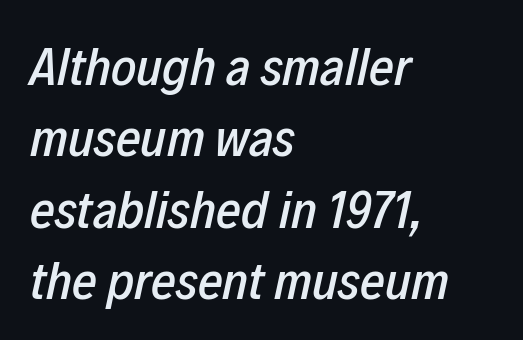
Q: Is the text italic (slanted)? A: Yes, it leans right by about 12 degrees.
Q: Is the text underlined? A: No.
Q: How is the paragraph aligned? A: Left-aligned.
Q: Is the spacing between letters normal or unusually wide? A: Normal.
Q: Is the spacing between lines tight, normal or loose? A: Normal.
Q: Width (condensed, normal, or wide)? A: Condensed.
Q: Stroke contrast? A: Low.
Q: x-height? A: Medium.
Q: Monospaced? A: No.
